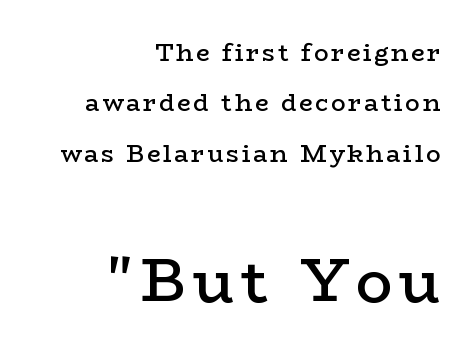
{"serif": "yes", "italic": "no", "bold": "semi", "weight": "semibold", "width": "wide", "stroke_contrast": "low", "x_height": "medium", "monospaced": "no", "underline": "no", "align": "right", "line_spacing": "loose", "line_spacing_ratio": 2.1, "larger_block": "second", "size_ratio": 2.54, "glyph_px": 61}
